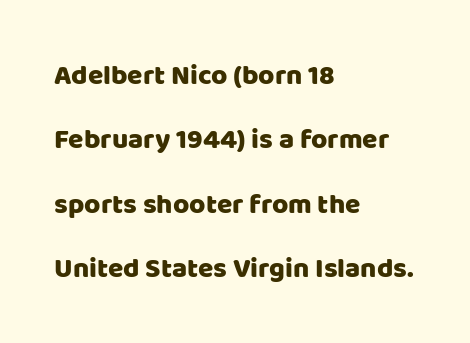
Q: Is the text italic (slanted)? A: No, it is upright.
Q: Is the typeface a serif or a sans-serif typeface? A: Sans-serif.
Q: Is the text underlined? A: No.
Q: How is the paragraph aligned? A: Left-aligned.
Q: Is the spacing between letters normal or unusually wide? A: Normal.
Q: Is the spacing between lines tight, normal or loose? A: Loose.
Q: Width (condensed, normal, or wide)? A: Normal.
Q: Stroke contrast? A: Low.
Q: x-height? A: Large.
Q: Monospaced? A: No.
